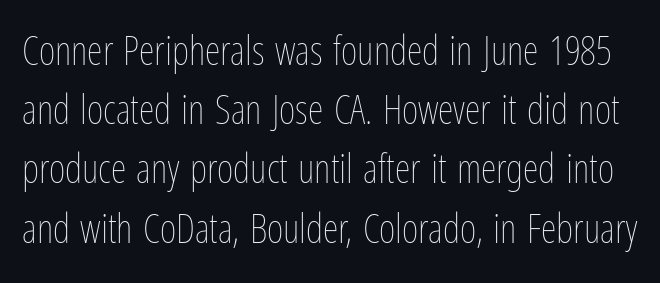
This rendering leaves character spacing at its baseline value. Tall strokes in this sample are plumb rather than angled. Reading down the column, the eye jumps a familiar distance to each next line. Weight: not bold — regular or lighter. Proportional: the letters do not fall into vertical columns. The zone under the glyphs is completely vacant.
